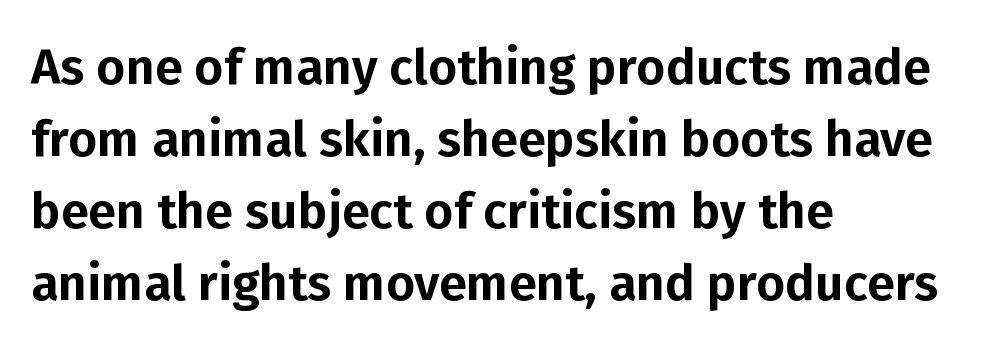
The image shows 50 px sans-serif type, upright; set left-aligned, normal line spacing (1.44x), normal letter spacing, not underlined; low stroke contrast and a medium x-height.
